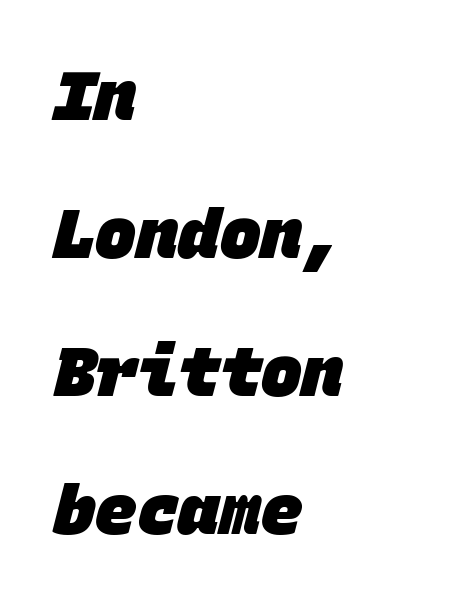
{"serif": "no", "bold": "yes", "weight": "heavy", "width": "normal", "stroke_contrast": "low", "x_height": "large", "monospaced": "yes", "underline": "no", "align": "left", "line_spacing": "loose", "line_spacing_ratio": 2.0, "letter_spacing": "normal", "letter_spacing_em": 0.0, "glyph_px": 69}
